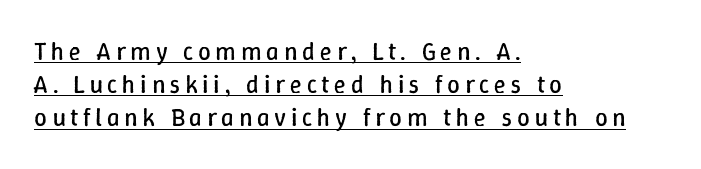
{"italic": "no", "bold": "no", "underline": "yes", "align": "left", "line_spacing": "normal", "line_spacing_ratio": 1.33, "glyph_px": 25}
